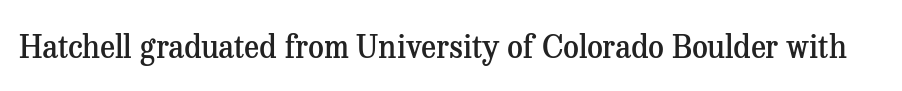
Posture: vertical. The gap between lines stays unmarked. The letters advance in unequal steps, a hallmark of proportional type. Check where the strokes stop: tiny serifs finish them off. Notice the strokes are somewhat thickened but not fully heavy: this is a semibold. Look at the tracking — it's just the regular setting, nothing added.
